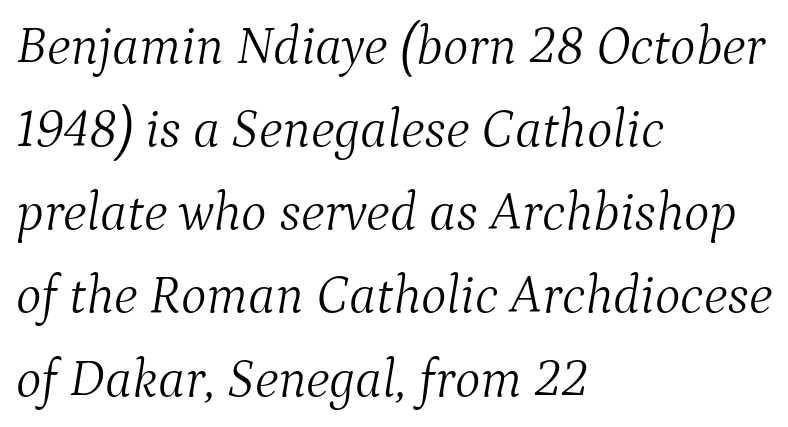
Q: Is the text bold? A: No.
Q: Is the text italic (slanted)? A: Yes, it leans right by about 9 degrees.
Q: Is the typeface a serif or a sans-serif typeface? A: Serif.
Q: Is the text underlined? A: No.
Q: How is the paragraph aligned? A: Left-aligned.
Q: Is the spacing between letters normal or unusually wide? A: Normal.
Q: Is the spacing between lines tight, normal or loose? A: Normal.
Q: Width (condensed, normal, or wide)? A: Normal.
Q: Stroke contrast? A: Medium.
Q: x-height? A: Medium.
Q: Monospaced? A: No.
